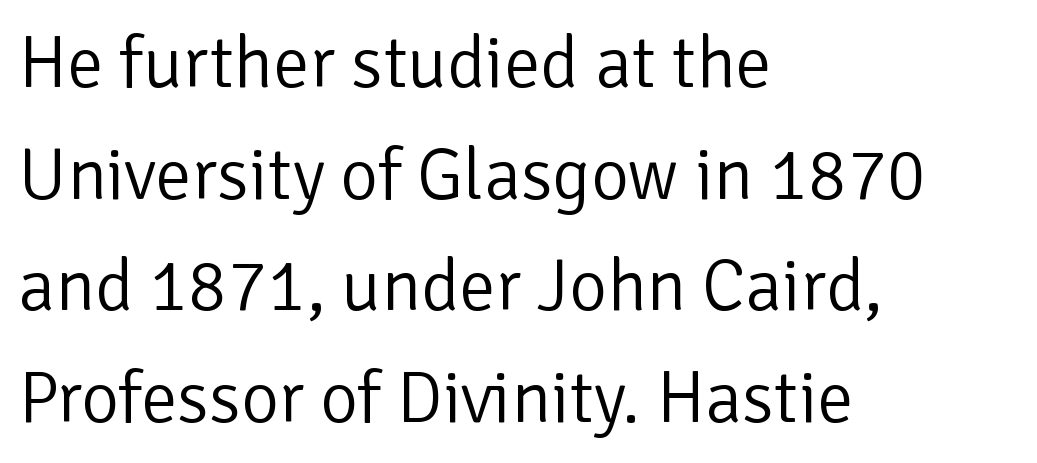
Q: Is the text bold? A: No.
Q: Is the text italic (slanted)? A: No, it is upright.
Q: Is the typeface a serif or a sans-serif typeface? A: Sans-serif.
Q: Is the text underlined? A: No.
Q: How is the paragraph aligned? A: Left-aligned.
Q: Is the spacing between letters normal or unusually wide? A: Normal.
Q: Is the spacing between lines tight, normal or loose? A: Normal.
Q: Width (condensed, normal, or wide)? A: Normal.
Q: Stroke contrast? A: Low.
Q: x-height? A: Medium.
Q: Monospaced? A: No.
